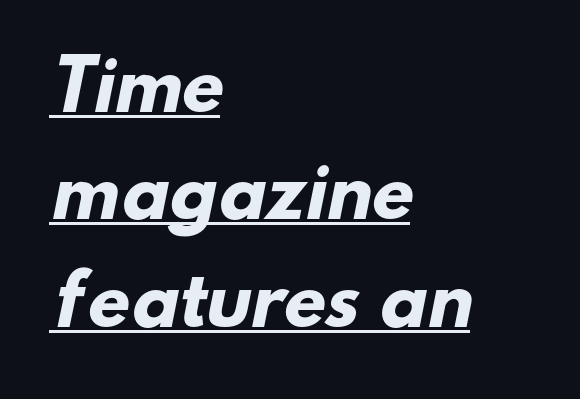
The image shows 68 px heavy sans-serif type; set left-aligned, normal line spacing (1.58x), normal letter spacing, underlined; low stroke contrast and a small x-height.
